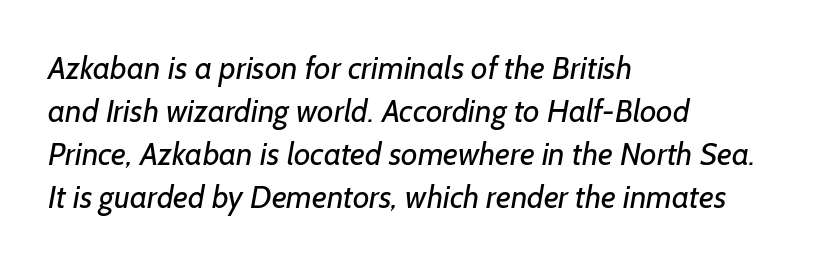
{"serif": "no", "bold": "no", "weight": "regular", "width": "normal", "stroke_contrast": "low", "x_height": "medium", "monospaced": "no", "underline": "no", "align": "left", "line_spacing": "normal", "line_spacing_ratio": 1.34, "letter_spacing": "normal", "letter_spacing_em": 0.0, "glyph_px": 32}
